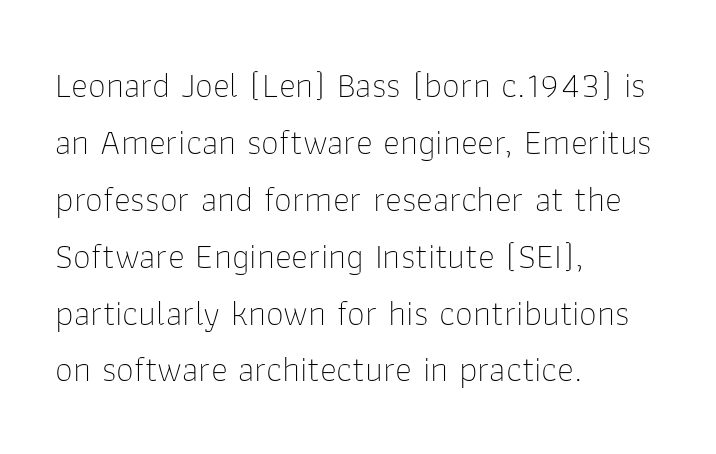
{"serif": "no", "italic": "no", "bold": "no", "weight": "thin", "width": "normal", "stroke_contrast": "low", "x_height": "medium", "monospaced": "no", "underline": "no", "align": "left", "line_spacing": "normal", "line_spacing_ratio": 1.58, "letter_spacing": "normal", "letter_spacing_em": 0.0, "glyph_px": 36}
